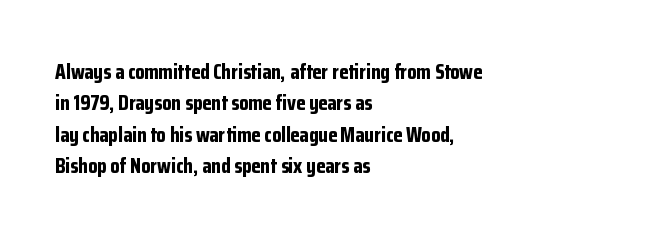
Set as a true bold cut, around the 700 mark. You can tell it's not italic because the verticals are truly vertical. Horizontally, the lines are justified to the leading edge only. Evenly set lines give the paragraph a standard silhouette. Just letters on the line, the space beneath them empty. Compared with typical body copy, the letter spacing here is the same.
